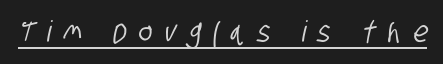
The image shows 29 px condensed sans-serif type; set unusually wide letter spacing (+0.42 em), underlined; low stroke contrast and a large x-height.
